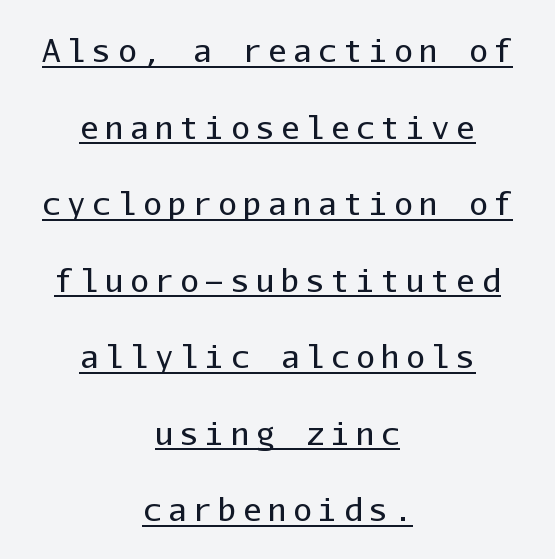
{"serif": "no", "italic": "no", "bold": "no", "weight": "regular", "width": "normal", "stroke_contrast": "low", "x_height": "medium", "monospaced": "yes", "underline": "yes", "align": "center", "line_spacing": "loose", "line_spacing_ratio": 2.47, "letter_spacing": "wide", "letter_spacing_em": 0.21, "glyph_px": 31}
